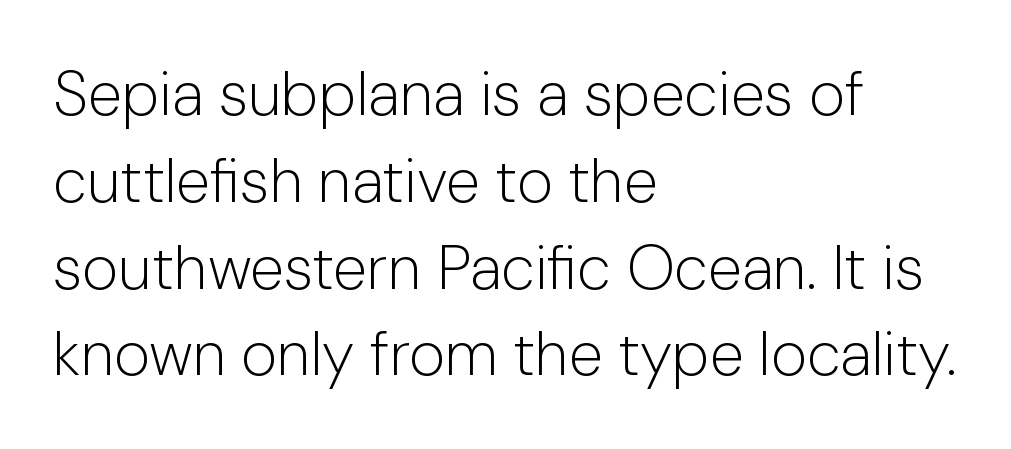
The image shows 62 px light sans-serif type, upright; set left-aligned, normal line spacing (1.4x), normal letter spacing, not underlined; low stroke contrast and a medium x-height.
